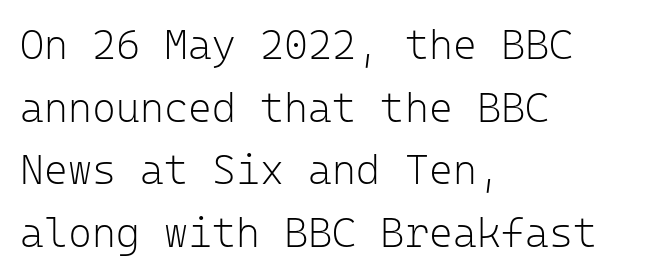
The image shows 41 px light sans-serif type, upright, monospaced; set left-aligned, normal line spacing (1.53x), normal letter spacing, not underlined; low stroke contrast and a medium x-height.
